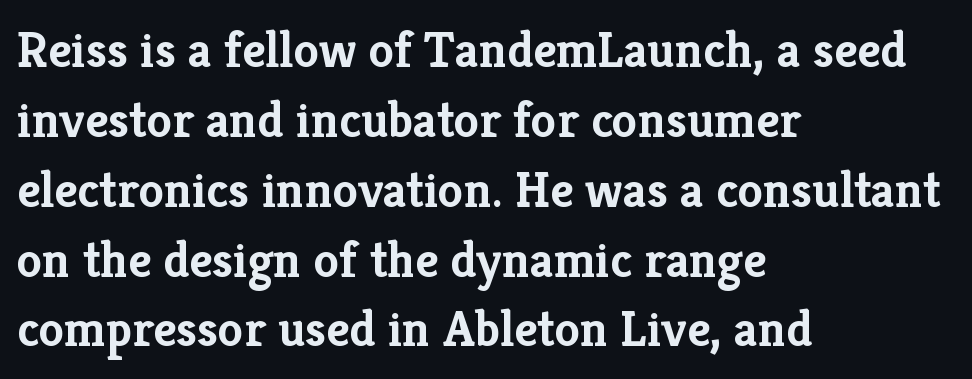
Q: Is the text bold? A: Yes.
Q: Is the text italic (slanted)? A: No, it is upright.
Q: Is the typeface a serif or a sans-serif typeface? A: Serif.
Q: Is the text underlined? A: No.
Q: How is the paragraph aligned? A: Left-aligned.
Q: Is the spacing between letters normal or unusually wide? A: Normal.
Q: Is the spacing between lines tight, normal or loose? A: Normal.
Q: Width (condensed, normal, or wide)? A: Normal.
Q: Stroke contrast? A: Low.
Q: x-height? A: Medium.
Q: Monospaced? A: No.
